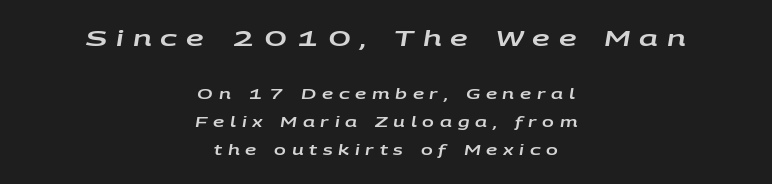
{"italic": "yes", "lean": "right", "slant_degrees": 9, "underline": "no", "align": "center", "line_spacing": "loose", "line_spacing_ratio": 1.99, "letter_spacing": "wide", "letter_spacing_em": 0.41, "larger_block": "first", "size_ratio": 1.57, "glyph_px": 22}
